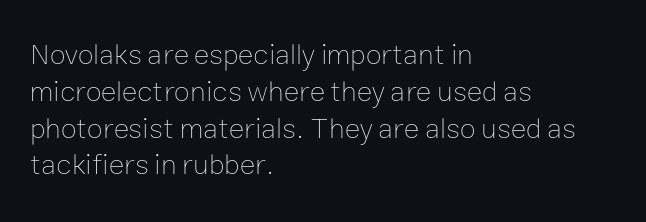
{"italic": "no", "bold": "no", "weight": "thin", "width": "normal", "stroke_contrast": "low", "x_height": "medium", "monospaced": "no", "underline": "no", "align": "left", "line_spacing": "normal", "line_spacing_ratio": 1.27, "letter_spacing": "normal", "letter_spacing_em": 0.0, "glyph_px": 29}
